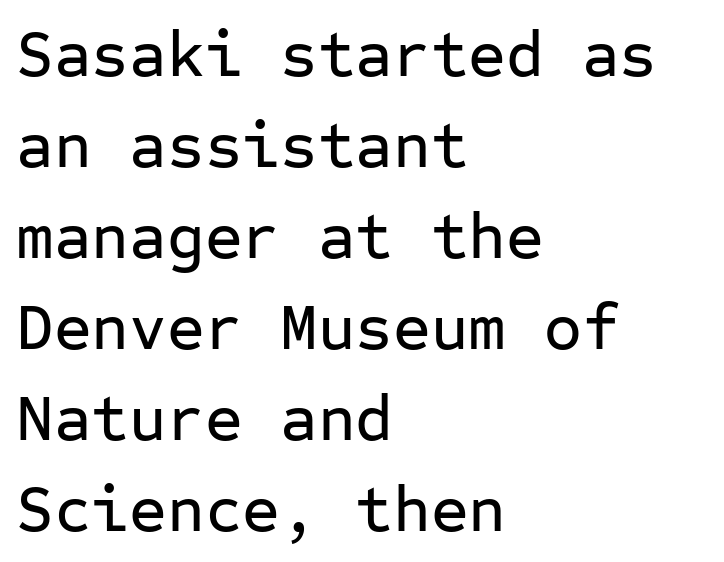
Q: Is the text italic (slanted)? A: No, it is upright.
Q: Is the typeface a serif or a sans-serif typeface? A: Sans-serif.
Q: Is the text underlined? A: No.
Q: How is the paragraph aligned? A: Left-aligned.
Q: Is the spacing between letters normal or unusually wide? A: Normal.
Q: Is the spacing between lines tight, normal or loose? A: Normal.
Q: Width (condensed, normal, or wide)? A: Normal.
Q: Stroke contrast? A: Low.
Q: x-height? A: Medium.
Q: Monospaced? A: Yes.
